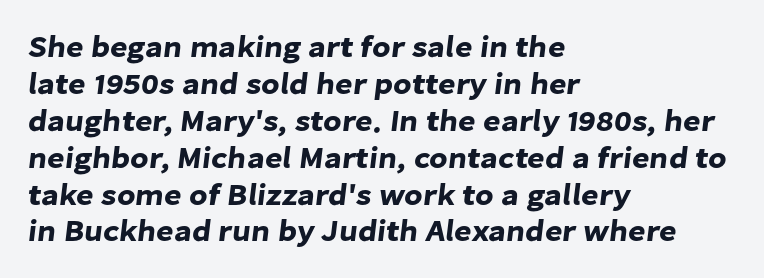
{"serif": "no", "width": "normal", "stroke_contrast": "low", "x_height": "medium", "monospaced": "no", "underline": "no", "align": "left", "line_spacing_ratio": 1.23, "letter_spacing": "normal", "letter_spacing_em": 0.0, "glyph_px": 30}
